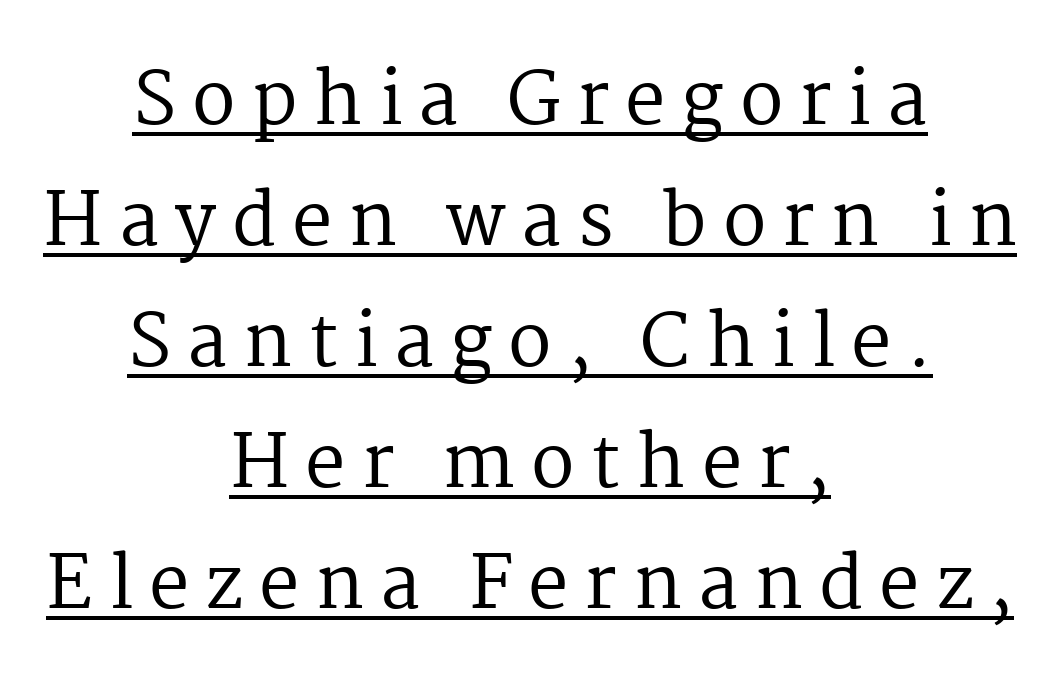
You could not count columns in this text — the font is proportionally spaced. Check the space under the baseline: a stroke is drawn there. Style check: upright. How would I describe the line gaps? Plain and ordinary.
